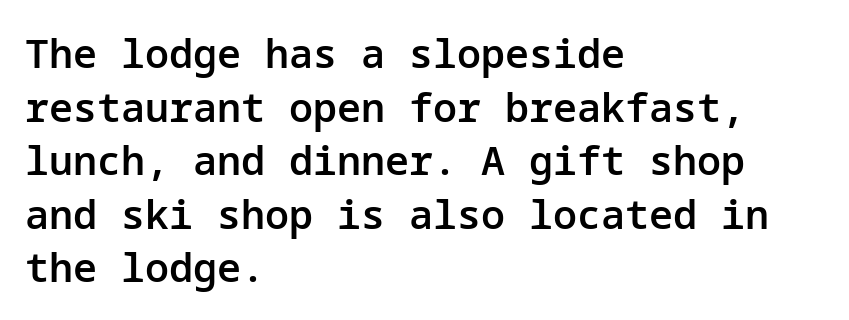
{"serif": "no", "italic": "no", "bold": "semi", "weight": "semibold", "width": "normal", "stroke_contrast": "low", "x_height": "medium", "underline": "no", "align": "left", "line_spacing": "normal", "line_spacing_ratio": 1.34, "letter_spacing": "normal", "letter_spacing_em": 0.0, "glyph_px": 40}
